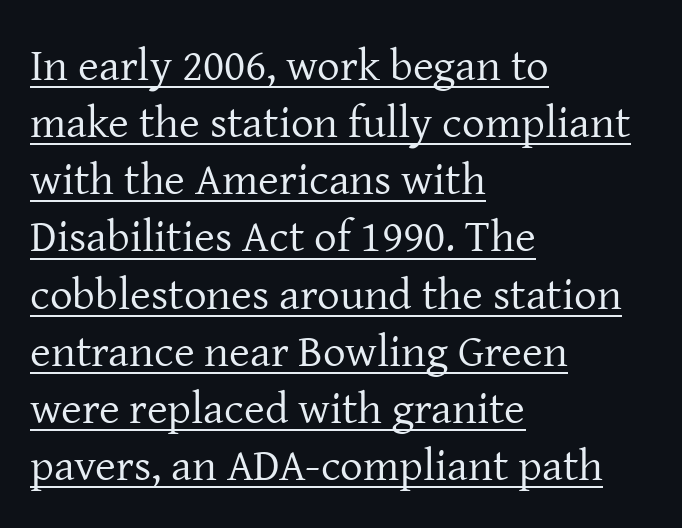
Q: Is the text bold? A: No.
Q: Is the text italic (slanted)? A: No, it is upright.
Q: Is the typeface a serif or a sans-serif typeface? A: Serif.
Q: Is the text underlined? A: Yes.
Q: How is the paragraph aligned? A: Left-aligned.
Q: Is the spacing between letters normal or unusually wide? A: Normal.
Q: Is the spacing between lines tight, normal or loose? A: Normal.
Q: Width (condensed, normal, or wide)? A: Normal.
Q: Stroke contrast? A: Low.
Q: x-height? A: Medium.
Q: Monospaced? A: No.
